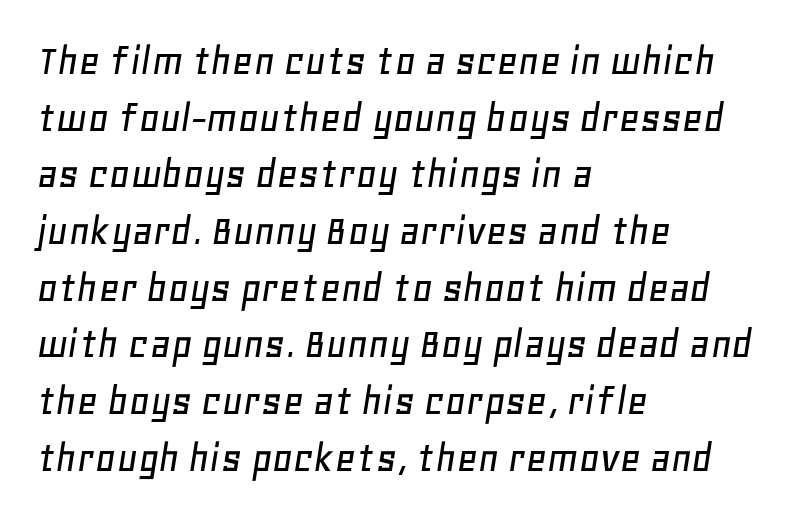
{"italic": "yes", "lean": "right", "slant_degrees": 11, "width": "normal", "stroke_contrast": "low", "x_height": "large", "monospaced": "no", "underline": "no", "align": "left", "line_spacing": "normal", "line_spacing_ratio": 1.26, "letter_spacing": "normal", "letter_spacing_em": 0.0, "glyph_px": 45}
